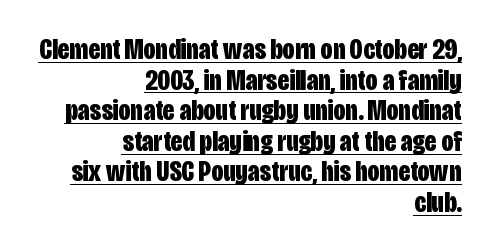
Nope, no serifs anywhere on these letters. These lines are rendered in a variable-pitch font. Nope, not italic — everything's standing straight. If you measured baseline to baseline, you'd find a short distance. Strong, thick strokes mark this as bold type. Beneath each row of characters lies a ruled line.
